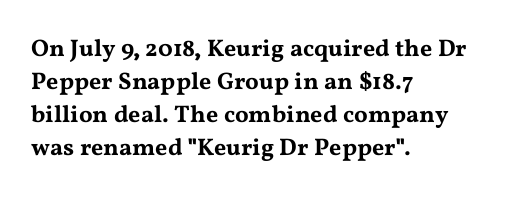
The lines are quadded left. Does extra space separate the letters? No, they use regular spacing. Tall strokes in this sample are plumb rather than angled. Notice how descenders clear the ascenders below comfortably — that's standard leading. This rendering features lettering with no underline.
